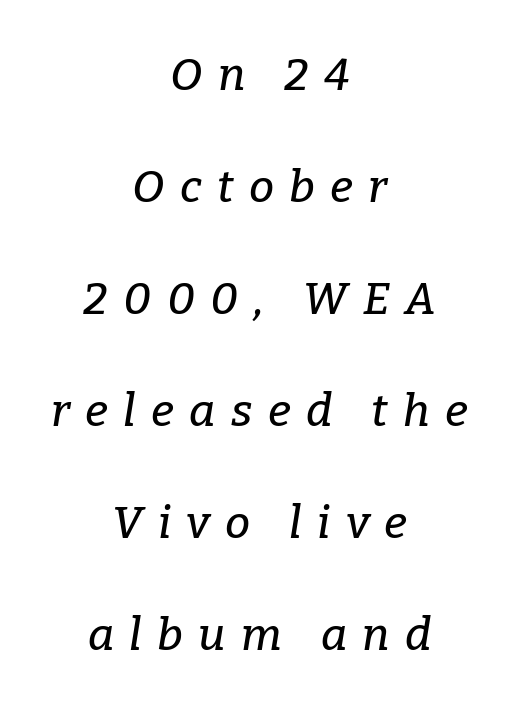
Q: Is the text italic (slanted)? A: Yes, it leans right by about 9 degrees.
Q: Is the typeface a serif or a sans-serif typeface? A: Serif.
Q: Is the text underlined? A: No.
Q: How is the paragraph aligned? A: Centered.
Q: Is the spacing between letters normal or unusually wide? A: Unusually wide.
Q: Is the spacing between lines tight, normal or loose? A: Loose.
Q: Width (condensed, normal, or wide)? A: Normal.
Q: Stroke contrast? A: Low.
Q: x-height? A: Medium.
Q: Monospaced? A: No.
